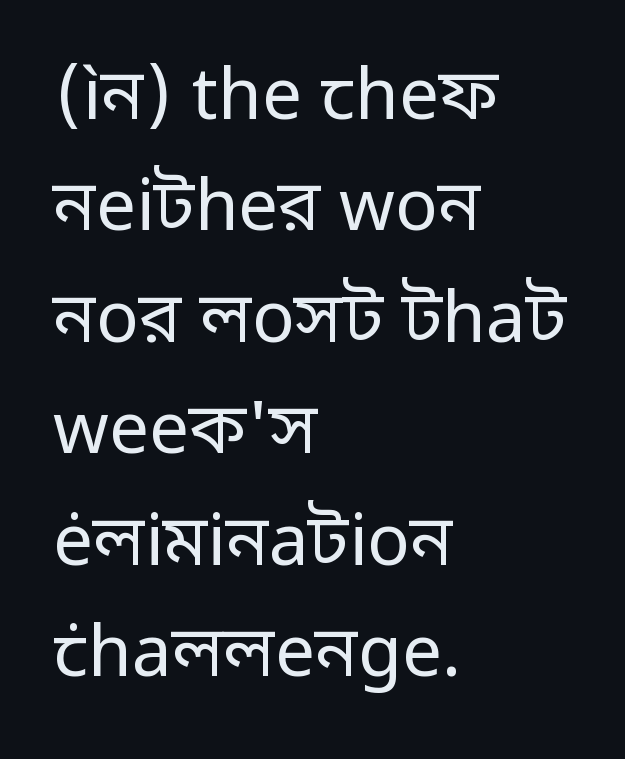
The image shows 71 px regular-weight sans-serif type, upright; set left-aligned, normal line spacing (1.57x), normal letter spacing, not underlined; low stroke contrast and a medium x-height.
